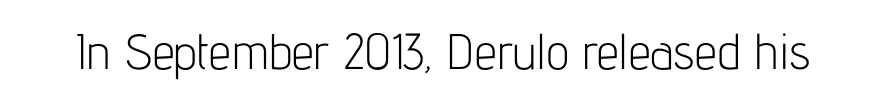
Q: Is the text bold? A: No.
Q: Is the text italic (slanted)? A: No, it is upright.
Q: Is the typeface a serif or a sans-serif typeface? A: Sans-serif.
Q: Is the text underlined? A: No.
Q: Is the spacing between letters normal or unusually wide? A: Normal.
Q: Width (condensed, normal, or wide)? A: Condensed.
Q: Stroke contrast? A: Low.
Q: x-height? A: Medium.
Q: Monospaced? A: No.
